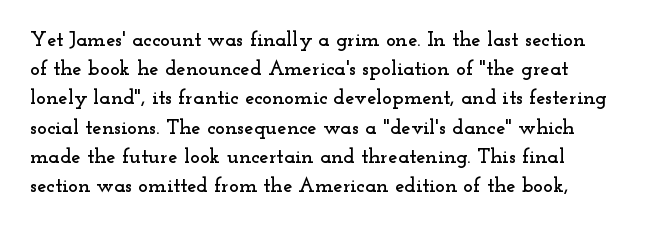
Q: Is the text italic (slanted)? A: No, it is upright.
Q: Is the text underlined? A: No.
Q: Is the spacing between letters normal or unusually wide? A: Normal.
Q: Is the spacing between lines tight, normal or loose? A: Normal.
